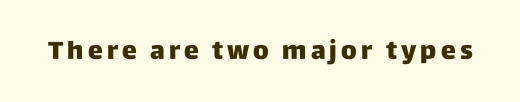
Weight check: bold — yes, fully. Ascenders rise straight up at ninety degrees. The string is rendered with underlining switched off.
